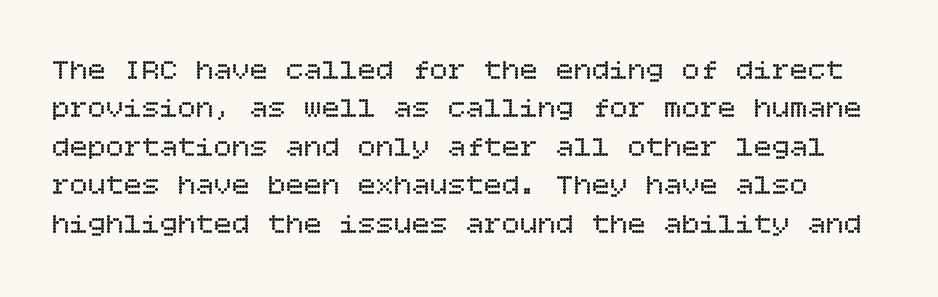
Q: Is the text bold? A: No.
Q: Is the text italic (slanted)? A: No, it is upright.
Q: Is the text underlined? A: No.
Q: Is the spacing between letters normal or unusually wide? A: Normal.
Q: Is the spacing between lines tight, normal or loose? A: Normal.
Q: Width (condensed, normal, or wide)? A: Normal.
Q: Stroke contrast? A: Low.
Q: x-height? A: Large.
